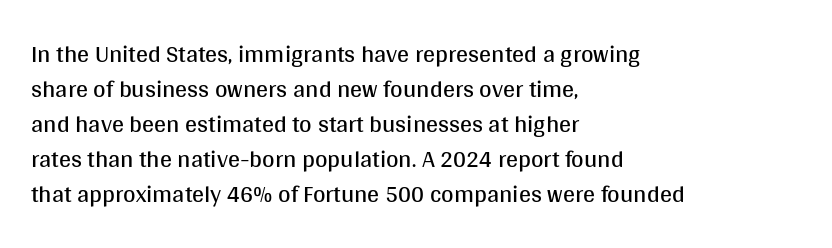
No word sits above an underline. This is the regular roman posture of the typeface. The lines in this sample share a left origin and differ only in where they stop. Successive baselines arrive at the customary interval.
